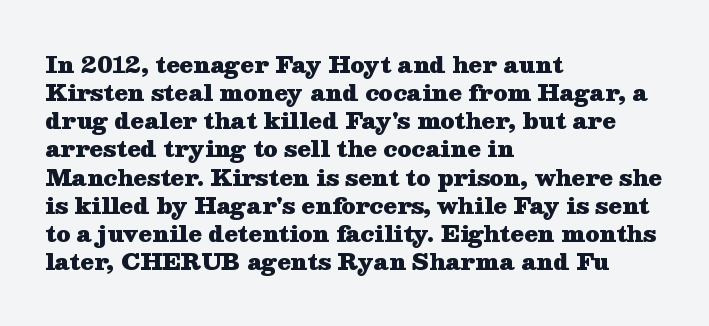
The passage is arranged the way most books set body copy — flush left. No word sits above an underline. Nobody touched the tracking dial on this one. Stroke thickness is high; the sample reads as a true bold.
